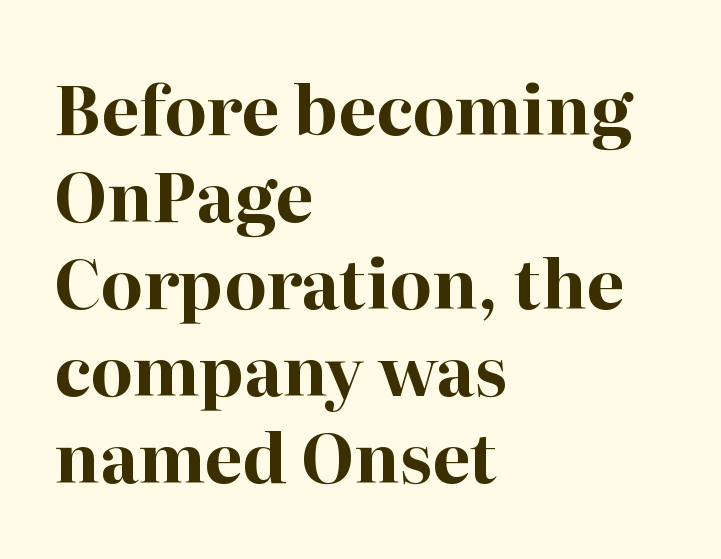
{"serif": "yes", "italic": "no", "bold": "yes", "weight": "bold", "width": "normal", "stroke_contrast": "high", "x_height": "medium", "monospaced": "no", "underline": "no", "align": "left", "line_spacing": "normal", "line_spacing_ratio": 1.28, "letter_spacing": "normal", "letter_spacing_em": 0.0, "glyph_px": 68}
